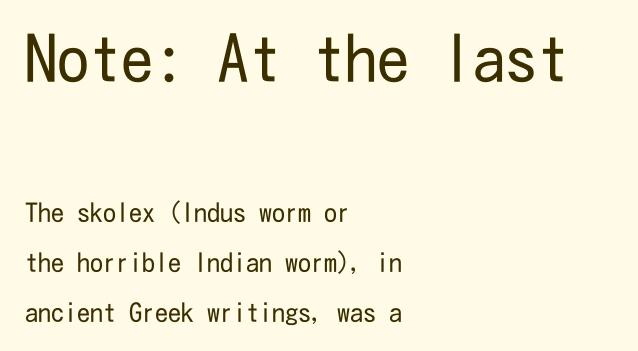
Q: Is the text bold? A: No.
Q: Is the text italic (slanted)? A: No, it is upright.
Q: Is the typeface a serif or a sans-serif typeface? A: Sans-serif.
Q: Is the text underlined? A: No.
Q: How is the paragraph aligned? A: Left-aligned.
Q: Is the spacing between letters normal or unusually wide? A: Normal.
Q: Is the spacing between lines tight, normal or loose? A: Loose.
Q: Which block of text is set in a larger size, the first (top) or the second (bottom)? A: The first (top) one.
Q: Width (condensed, normal, or wide)? A: Condensed.
Q: Stroke contrast? A: Low.
Q: x-height? A: Medium.
